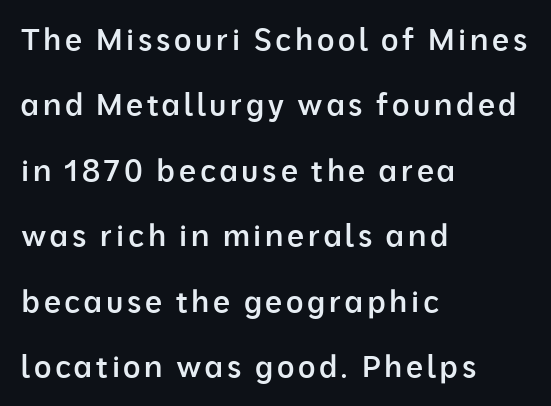
The image shows 30 px semibold sans-serif type, upright; set left-aligned, loose line spacing (2.18x), not underlined; low stroke contrast and a medium x-height.
